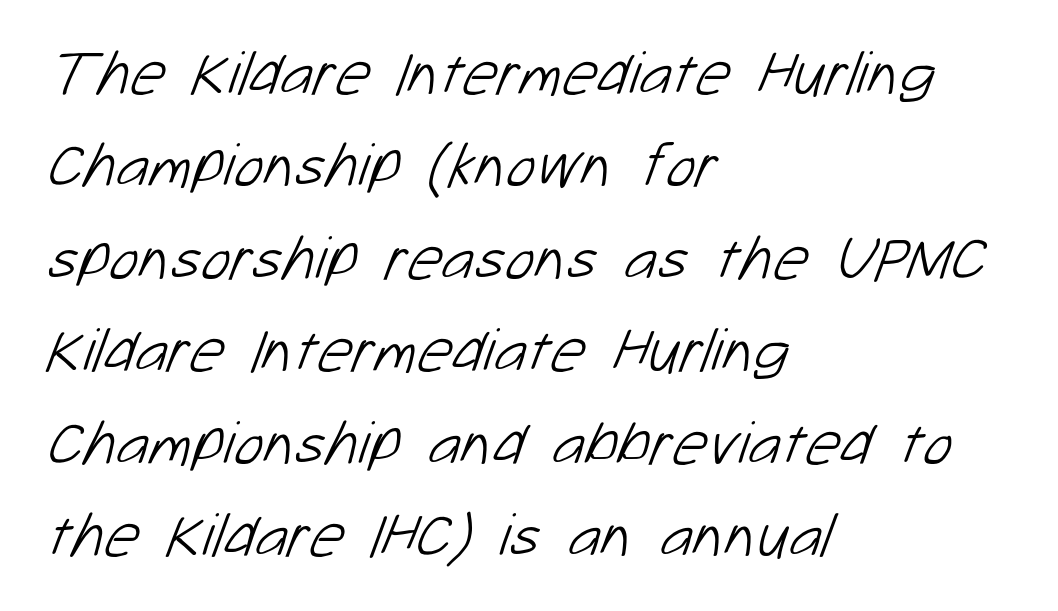
The image shows 62 px light sans-serif type; set left-aligned, normal line spacing (1.49x), normal letter spacing, not underlined; low stroke contrast and a medium x-height.
